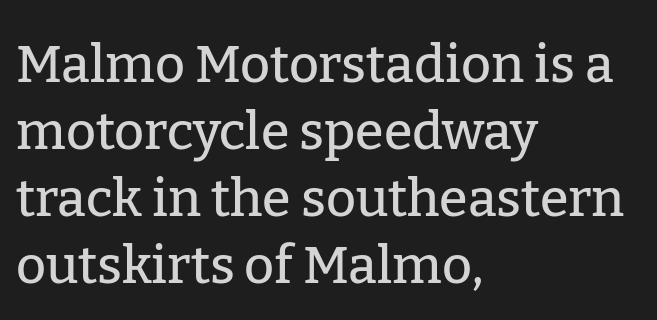
Q: Is the text italic (slanted)? A: No, it is upright.
Q: Is the typeface a serif or a sans-serif typeface? A: Serif.
Q: Is the text underlined? A: No.
Q: How is the paragraph aligned? A: Left-aligned.
Q: Is the spacing between letters normal or unusually wide? A: Normal.
Q: Is the spacing between lines tight, normal or loose? A: Normal.
Q: Width (condensed, normal, or wide)? A: Normal.
Q: Stroke contrast? A: Low.
Q: x-height? A: Medium.
Q: Monospaced? A: No.
